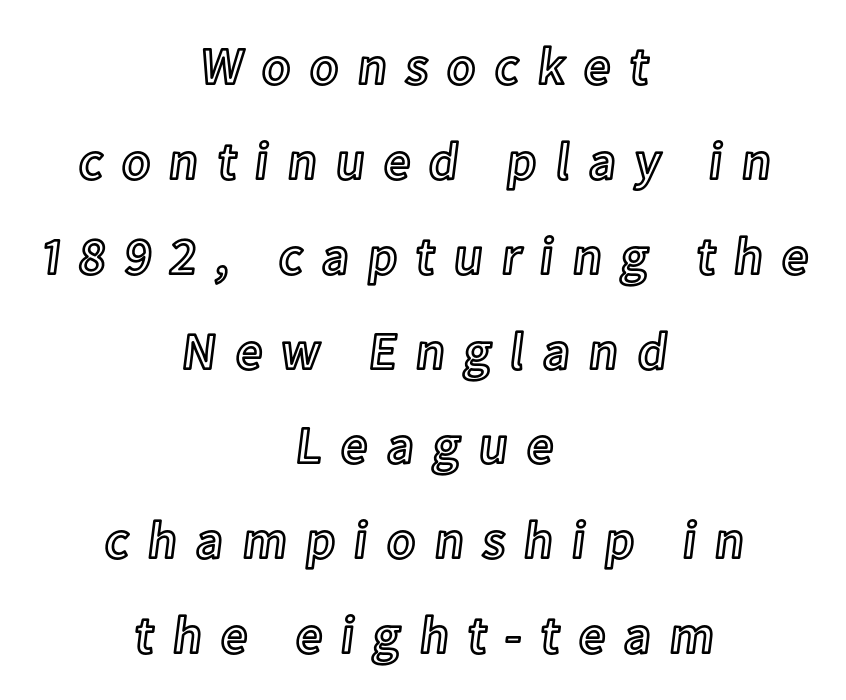
The image shows 53 px text type; set centered, line spacing 1.79x, unusually wide letter spacing (+0.35 em), not underlined; a medium x-height.
